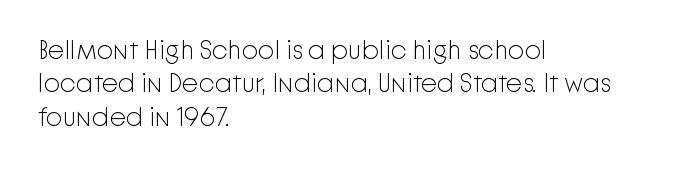
{"italic": "no", "bold": "no", "underline": "no", "align": "left", "line_spacing": "normal", "line_spacing_ratio": 1.28, "letter_spacing": "normal", "letter_spacing_em": 0.0, "glyph_px": 26}
